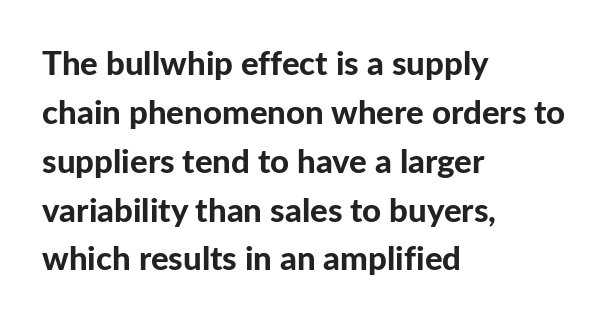
The image shows 33 px bold sans-serif type, upright; set left-aligned, normal line spacing (1.48x), normal letter spacing, not underlined; low stroke contrast and a medium x-height.
